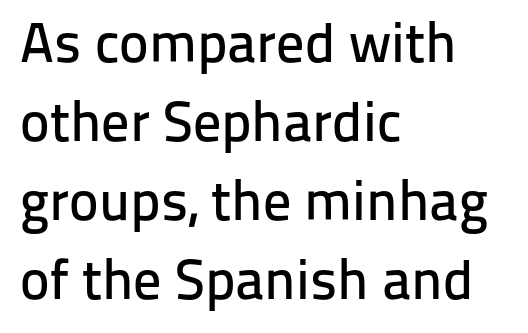
Q: Is the text italic (slanted)? A: No, it is upright.
Q: Is the typeface a serif or a sans-serif typeface? A: Sans-serif.
Q: Is the text underlined? A: No.
Q: How is the paragraph aligned? A: Left-aligned.
Q: Is the spacing between letters normal or unusually wide? A: Normal.
Q: Is the spacing between lines tight, normal or loose? A: Normal.
Q: Width (condensed, normal, or wide)? A: Normal.
Q: Stroke contrast? A: Low.
Q: x-height? A: Medium.
Q: Monospaced? A: No.
